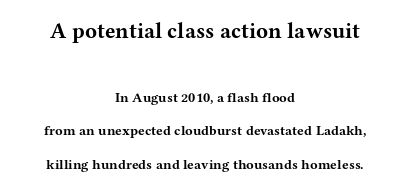
Glyph-to-glyph distance matches everyday printed text. If you measured baseline to baseline, you'd find a long distance. Ordinary non-slanted type is in use. Quick note: underline off.
